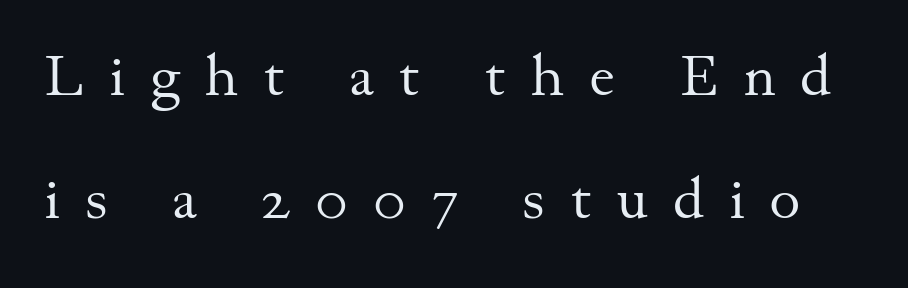
The image shows 59 px regular-weight serif type, upright; set loose line spacing (2.09x), unusually wide letter spacing (+0.42 em), not underlined; medium stroke contrast and a small x-height.
